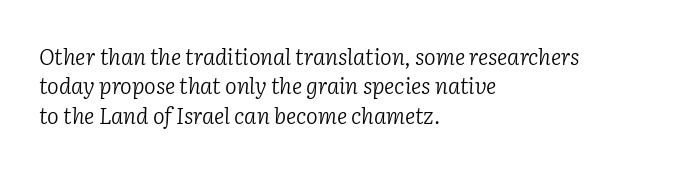
Q: Is the text bold? A: No.
Q: Is the text italic (slanted)? A: Yes, it leans right by about 2 degrees.
Q: Is the text underlined? A: No.
Q: How is the paragraph aligned? A: Left-aligned.
Q: Is the spacing between letters normal or unusually wide? A: Normal.
Q: Is the spacing between lines tight, normal or loose? A: Normal.
